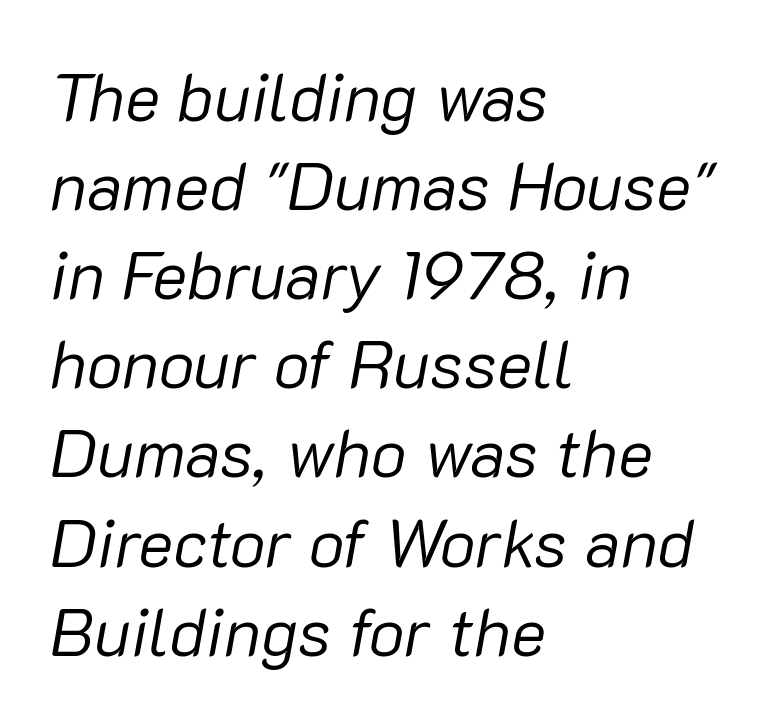
The image shows 67 px regular-weight type, italic (leaning right); set left-aligned, normal line spacing (1.33x), normal letter spacing, not underlined; low stroke contrast and a medium x-height.
